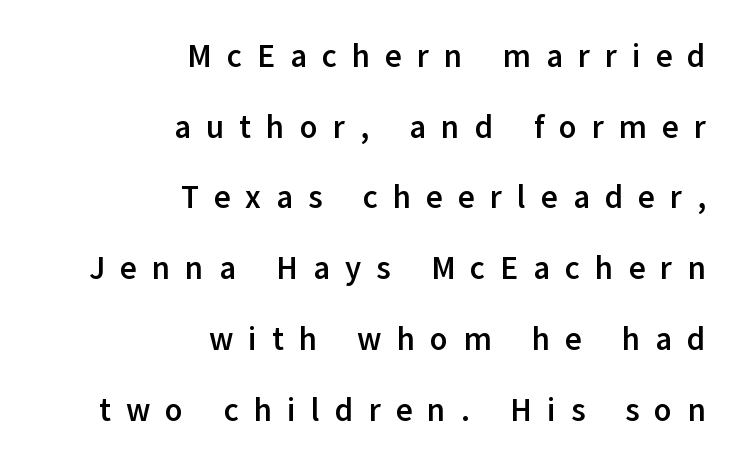
Q: Is the text bold? A: Yes.
Q: Is the text italic (slanted)? A: No, it is upright.
Q: Is the typeface a serif or a sans-serif typeface? A: Sans-serif.
Q: Is the text underlined? A: No.
Q: How is the paragraph aligned? A: Right-aligned.
Q: Is the spacing between letters normal or unusually wide? A: Unusually wide.
Q: Is the spacing between lines tight, normal or loose? A: Loose.
Q: Width (condensed, normal, or wide)? A: Normal.
Q: Stroke contrast? A: Low.
Q: x-height? A: Medium.
Q: Monospaced? A: No.
